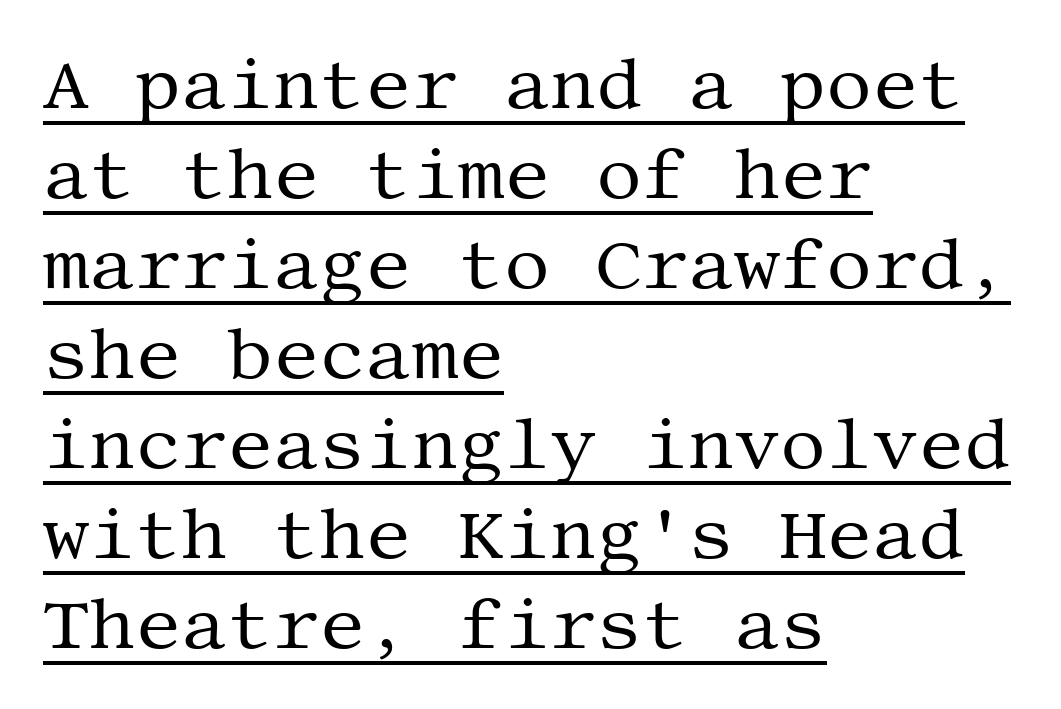
Q: Is the text bold? A: No.
Q: Is the text italic (slanted)? A: No, it is upright.
Q: Is the typeface a serif or a sans-serif typeface? A: Serif.
Q: Is the text underlined? A: Yes.
Q: How is the paragraph aligned? A: Left-aligned.
Q: Is the spacing between letters normal or unusually wide? A: Normal.
Q: Is the spacing between lines tight, normal or loose? A: Normal.
Q: Width (condensed, normal, or wide)? A: Normal.
Q: Stroke contrast? A: Medium.
Q: x-height? A: Large.
